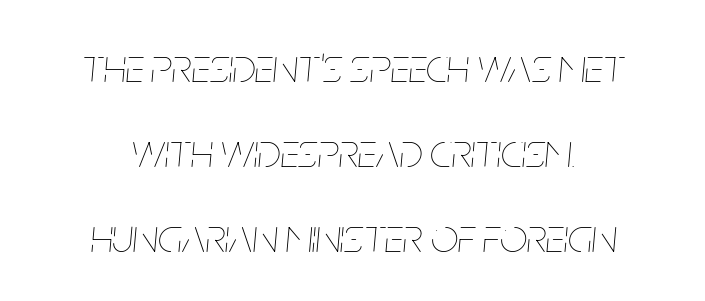
Does the lettering tilt? It does — this is italic. Bold? No — there's no thickening of the strokes. No word sits above an underline. The type is set solid horizontally, with unmodified tracking. Looks like regular typesetting: each glyph gets only the width it needs. Line starts and ends both wander, symmetrically.
